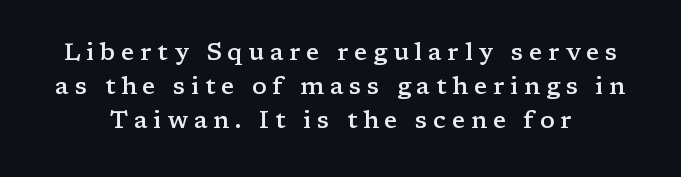
The specimen reads as upright at a glance. This sample uses expanded letter spacing, leaving extra air between glyphs. Summary of vertical rhythm: regular, with standard interline spacing. The space directly below the letters is spotless.
